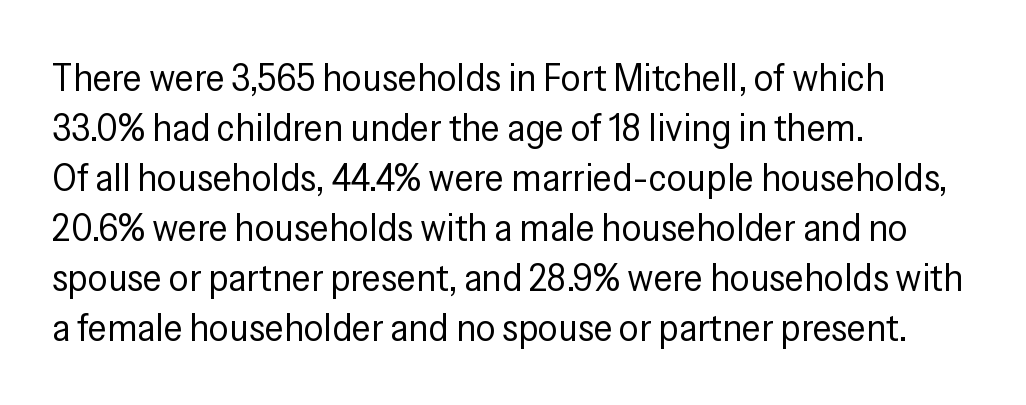
The image shows 39 px regular-weight, condensed sans-serif type, upright; set left-aligned, normal line spacing (1.28x), normal letter spacing, not underlined; low stroke contrast and a medium x-height.
